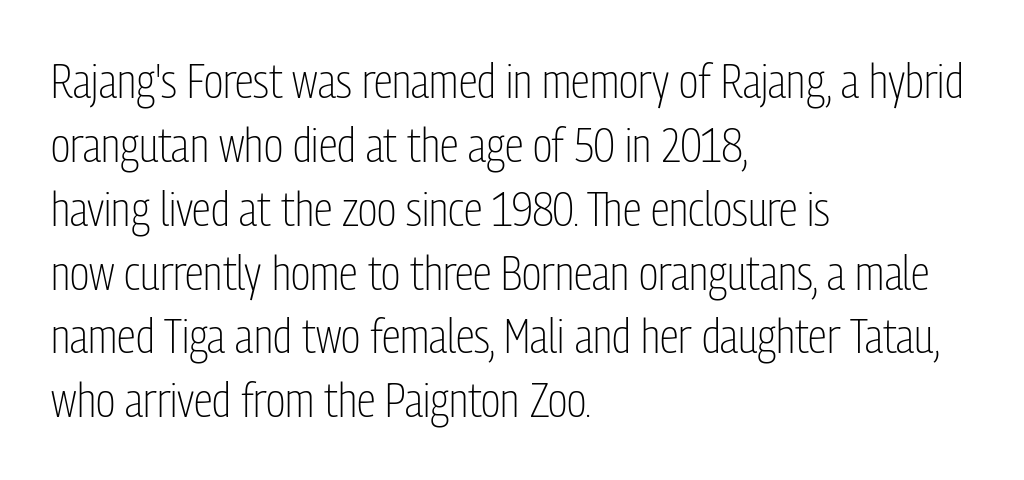
{"serif": "no", "italic": "no", "bold": "no", "weight": "light", "width": "condensed", "stroke_contrast": "low", "x_height": "medium", "monospaced": "no", "underline": "no", "align": "left", "line_spacing": "normal", "line_spacing_ratio": 1.33, "letter_spacing": "normal", "letter_spacing_em": 0.0, "glyph_px": 48}
